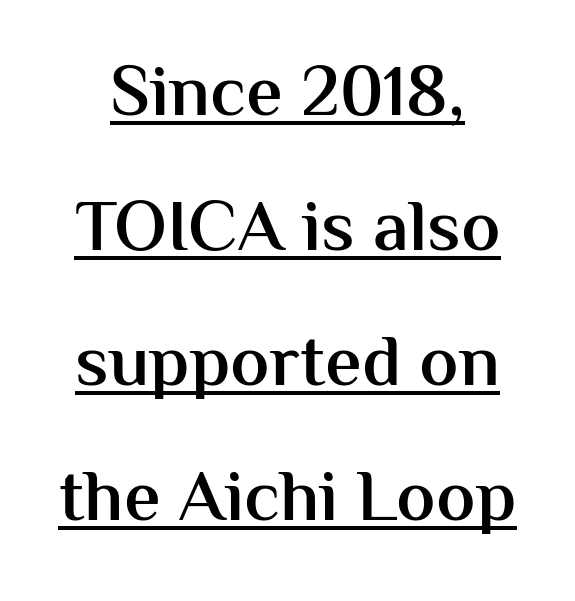
Rendered with straight, roman letterforms. The passage shown is underscored from start to finish. Examine the stroke ends and you'll find no serifs. Compared with typical body copy, the letter spacing here is the same. Caption: semibold face, moderately heavy strokes. Each letter keeps its own natural width here, so spacing adapts to shape.
